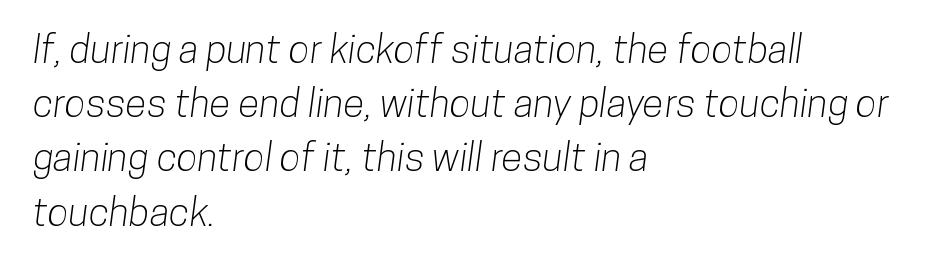
Q: Is the typeface a serif or a sans-serif typeface? A: Sans-serif.
Q: Is the text underlined? A: No.
Q: How is the paragraph aligned? A: Left-aligned.
Q: Is the spacing between letters normal or unusually wide? A: Normal.
Q: Is the spacing between lines tight, normal or loose? A: Normal.
Q: Width (condensed, normal, or wide)? A: Condensed.
Q: Stroke contrast? A: Low.
Q: x-height? A: Medium.
Q: Monospaced? A: No.
